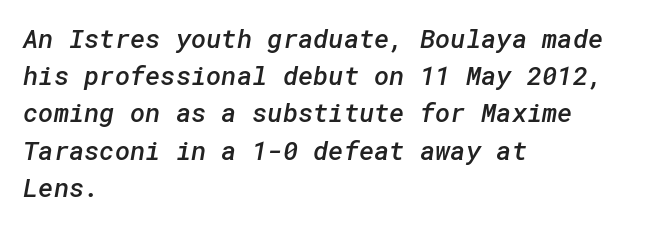
The image shows 26 px text type; set left-aligned, normal line spacing (1.43x), normal letter spacing, not underlined.
